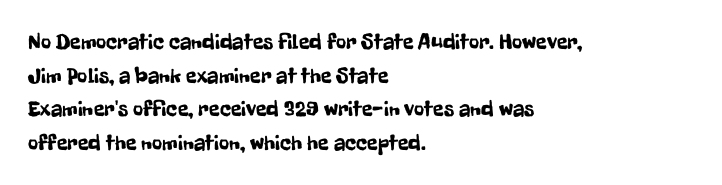
Q: Is the text italic (slanted)? A: No, it is upright.
Q: Is the text underlined? A: No.
Q: How is the paragraph aligned? A: Left-aligned.
Q: Is the spacing between letters normal or unusually wide? A: Normal.
Q: Is the spacing between lines tight, normal or loose? A: Normal.
